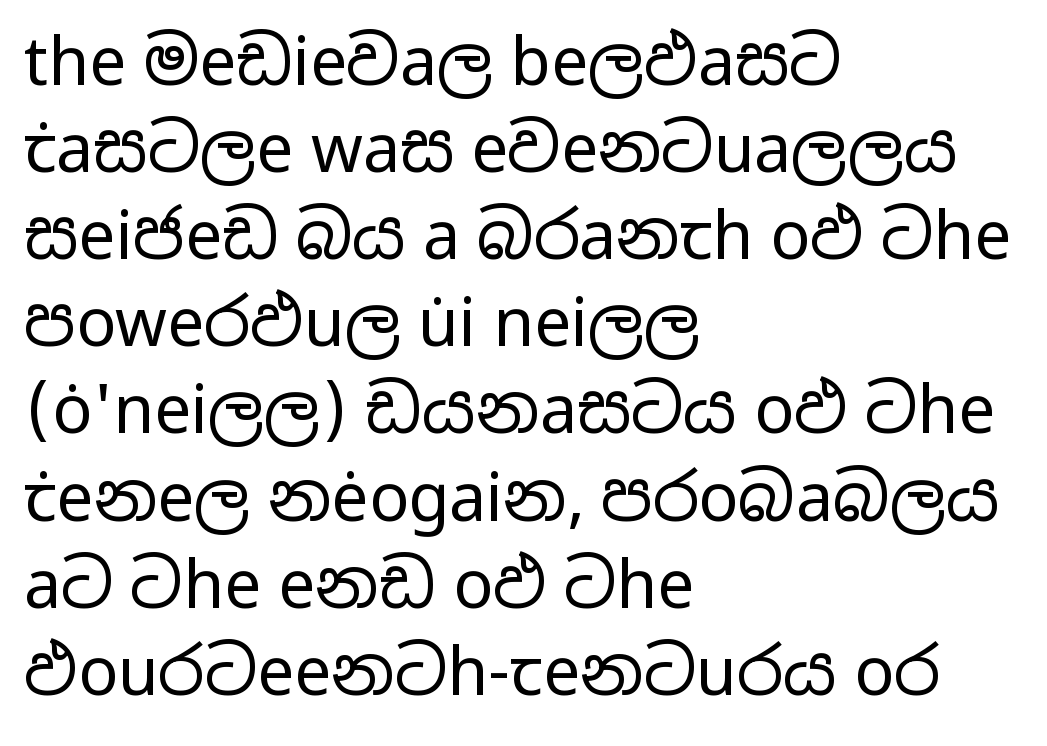
{"serif": "no", "italic": "no", "bold": "no", "weight": "regular", "width": "wide", "stroke_contrast": "low", "x_height": "medium", "monospaced": "no", "underline": "no", "align": "left", "line_spacing": "normal", "line_spacing_ratio": 1.32, "letter_spacing": "normal", "letter_spacing_em": 0.0, "glyph_px": 66}
